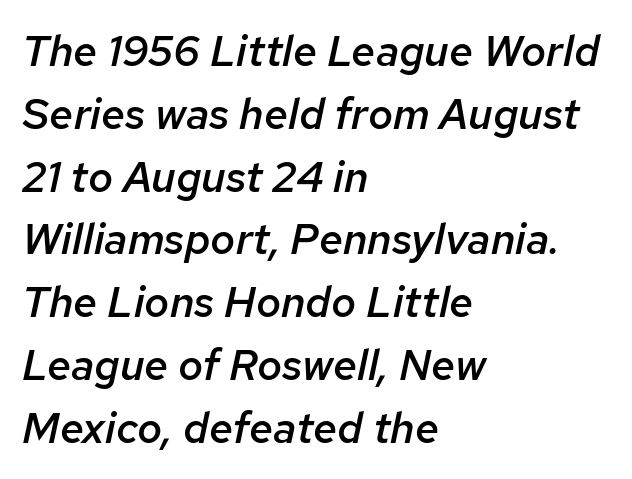
Q: Is the text bold? A: Semi-bold.
Q: Is the text italic (slanted)? A: Yes, it leans right by about 12 degrees.
Q: Is the text underlined? A: No.
Q: How is the paragraph aligned? A: Left-aligned.
Q: Is the spacing between letters normal or unusually wide? A: Normal.
Q: Is the spacing between lines tight, normal or loose? A: Normal.
Q: Width (condensed, normal, or wide)? A: Normal.
Q: Stroke contrast? A: Low.
Q: x-height? A: Medium.
Q: Monospaced? A: No.
